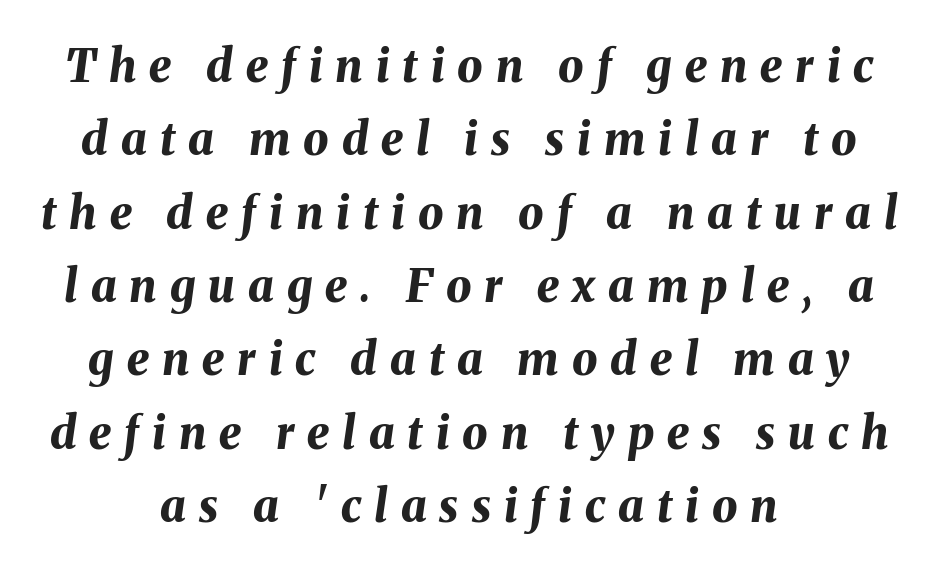
Set as a true bold cut, around the 700 mark. Baseline-to-baseline distance is the conventional proportion of letter height. A clean baseline with only descenders dipping below it. Do the characters align in a grid? No, the font is proportional. The tracking jumps out immediately: characters are airy and widely separated.
